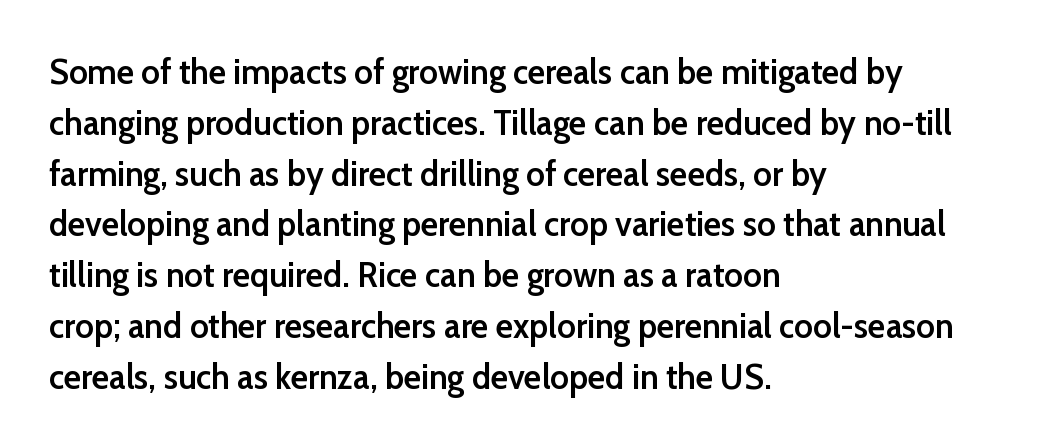
The specimen omits any rule beneath the text block's lines. Firm but not heavy-handed strokes: this text is semibold. Horizontal bands of white between lines are of average thickness. Note the varied advance widths — an 'i' is clearly narrower than an 'm'. In terms of posture, this sample is upright. Classification — sans serif.
